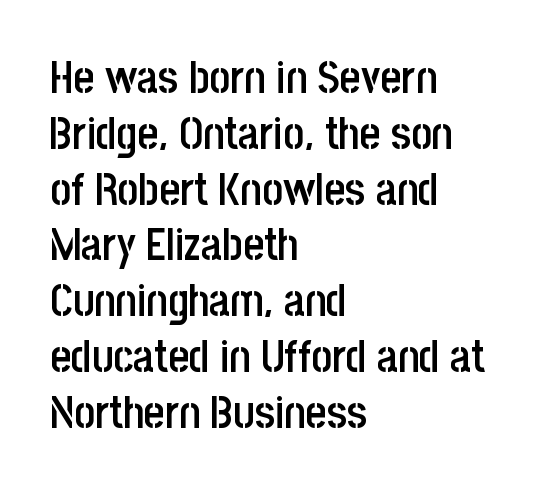
The image shows 45 px semibold, condensed sans-serif type, upright; set left-aligned, line spacing 1.24x, normal letter spacing, not underlined; low stroke contrast and a large x-height.
